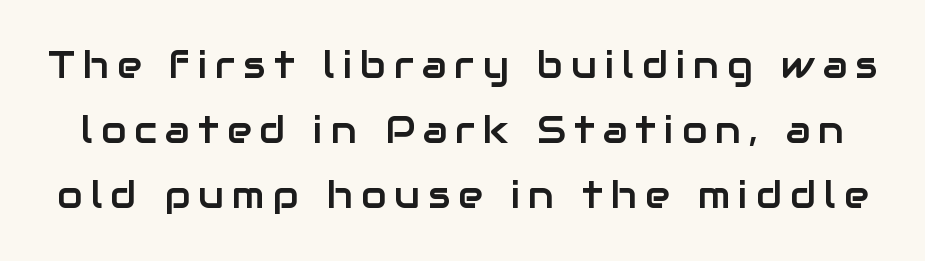
A bare baseline throughout the passage. Check where the strokes stop: nothing finishes them off — pure sans. If you drew a line through each stem, it would be perfectly vertical. Note the varied advance widths — an 'i' is clearly narrower than an 'm'. Observe the wide spacing: letters keep a clear distance from each other.
